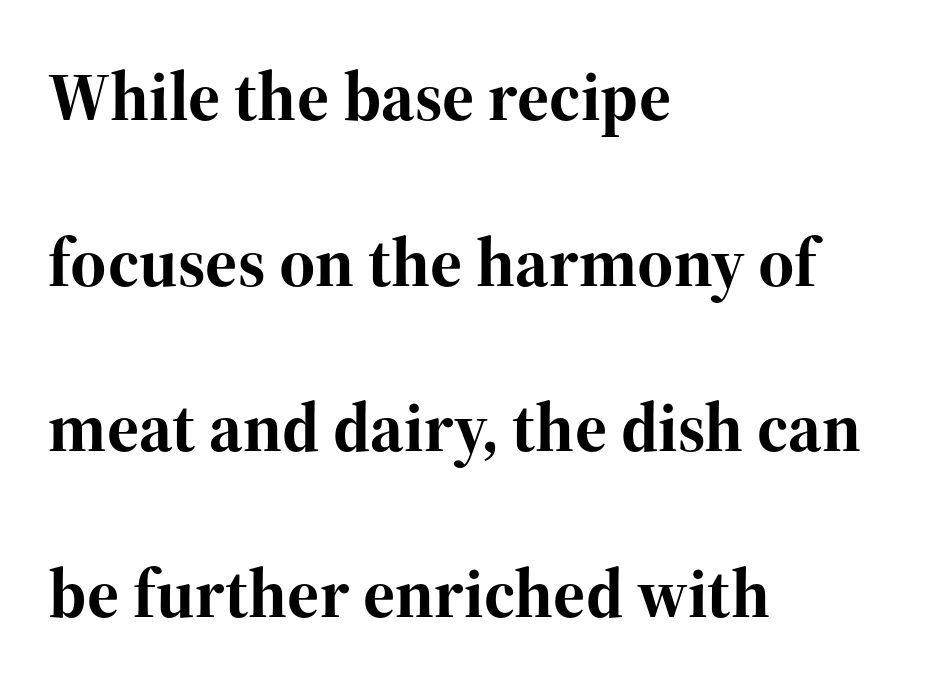
Q: Is the text bold? A: Yes.
Q: Is the text italic (slanted)? A: No, it is upright.
Q: Is the typeface a serif or a sans-serif typeface? A: Serif.
Q: Is the text underlined? A: No.
Q: How is the paragraph aligned? A: Left-aligned.
Q: Is the spacing between letters normal or unusually wide? A: Normal.
Q: Is the spacing between lines tight, normal or loose? A: Loose.
Q: Width (condensed, normal, or wide)? A: Normal.
Q: Stroke contrast? A: High.
Q: x-height? A: Medium.
Q: Monospaced? A: No.
